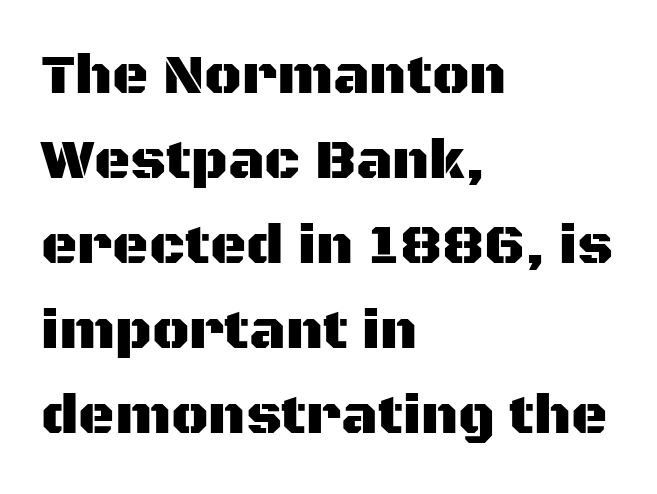
The image shows 56 px sans-serif type, upright; set left-aligned, normal line spacing (1.52x), normal letter spacing, not underlined; medium stroke contrast and a large x-height.
